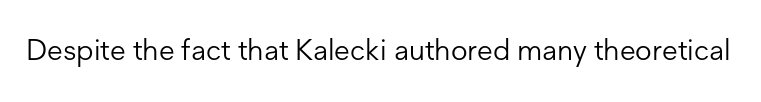
The image shows 29 px light sans-serif type, upright; set normal letter spacing, not underlined; low stroke contrast and a medium x-height.
